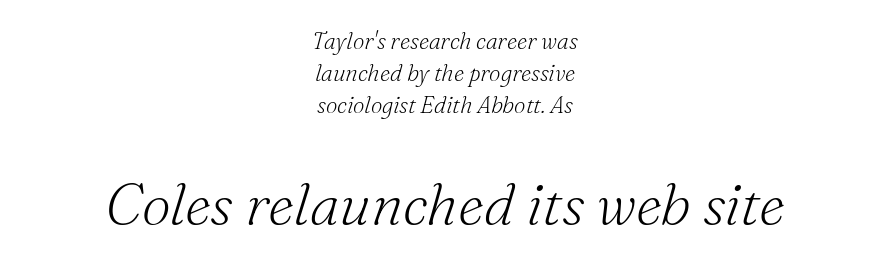
Q: Is the text bold? A: No.
Q: Is the text italic (slanted)? A: Yes, it leans right by about 16 degrees.
Q: Is the typeface a serif or a sans-serif typeface? A: Serif.
Q: Is the text underlined? A: No.
Q: How is the paragraph aligned? A: Centered.
Q: Is the spacing between letters normal or unusually wide? A: Normal.
Q: Is the spacing between lines tight, normal or loose? A: Normal.
Q: Which block of text is set in a larger size, the first (top) or the second (bottom)? A: The second (bottom) one.
Q: Width (condensed, normal, or wide)? A: Normal.
Q: Stroke contrast? A: Medium.
Q: x-height? A: Small.
Q: Monospaced? A: No.
